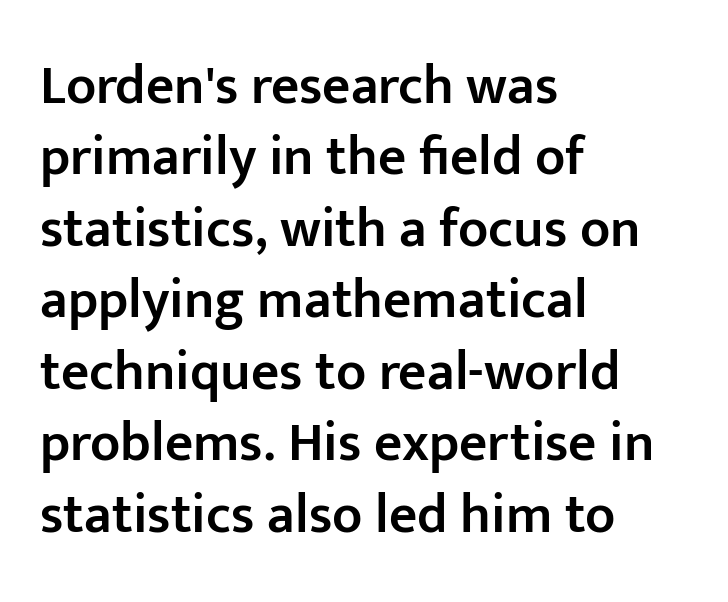
The image shows 55 px semibold sans-serif type, upright; set left-aligned, normal line spacing (1.3x), normal letter spacing, not underlined; low stroke contrast and a medium x-height.
